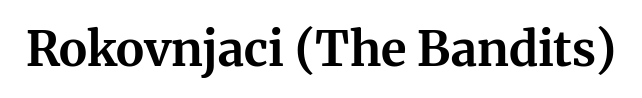
Observe the ordinary spacing: letters are neighbours, not strangers. Type without underlining. The face used here is proportionally spaced, like ordinary book or web type. Unlike a clean sans, this face finishes its strokes with serifs.
